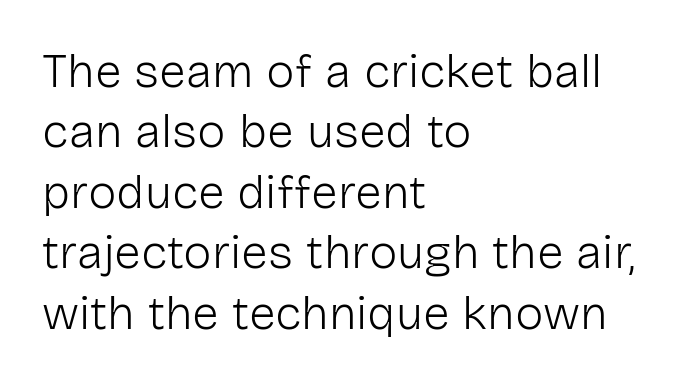
{"serif": "no", "italic": "no", "bold": "no", "weight": "light", "width": "normal", "stroke_contrast": "low", "x_height": "medium", "monospaced": "no", "underline": "no", "align": "left", "line_spacing": "normal", "line_spacing_ratio": 1.26, "letter_spacing": "normal", "letter_spacing_em": 0.0, "glyph_px": 48}
